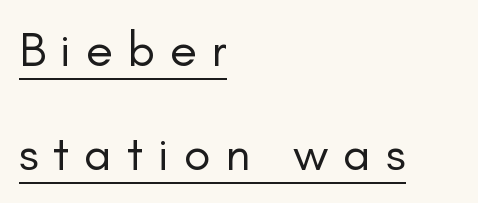
The image shows 49 px regular-weight sans-serif type, upright; set left-aligned, loose line spacing (2.13x), unusually wide letter spacing (+0.3 em), underlined; low stroke contrast and a small x-height.
